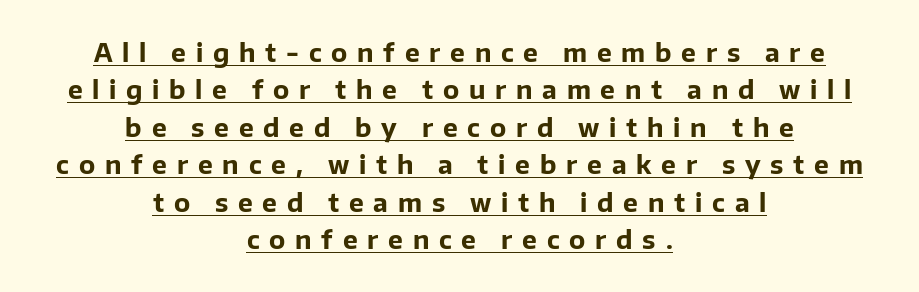
The image shows 25 px bold type, upright; set centered, normal line spacing (1.5x), unusually wide letter spacing (+0.39 em), underlined.
